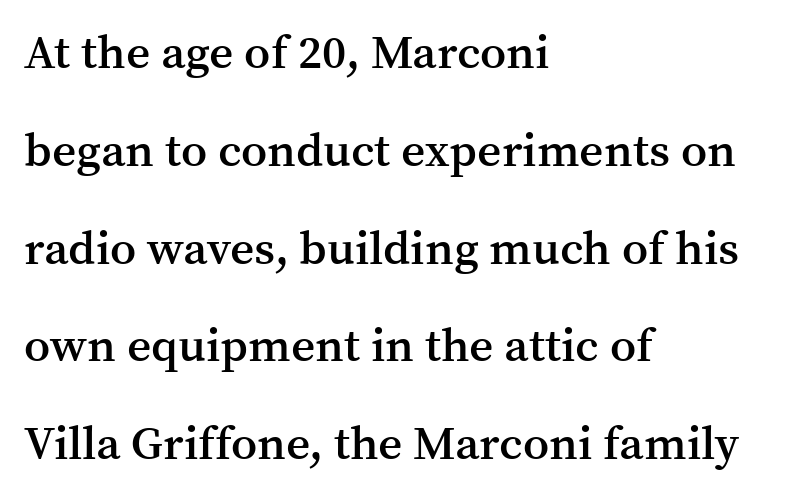
The image shows 47 px semibold serif type, upright; set left-aligned, loose line spacing (2.08x), normal letter spacing, not underlined; medium stroke contrast and a medium x-height.
